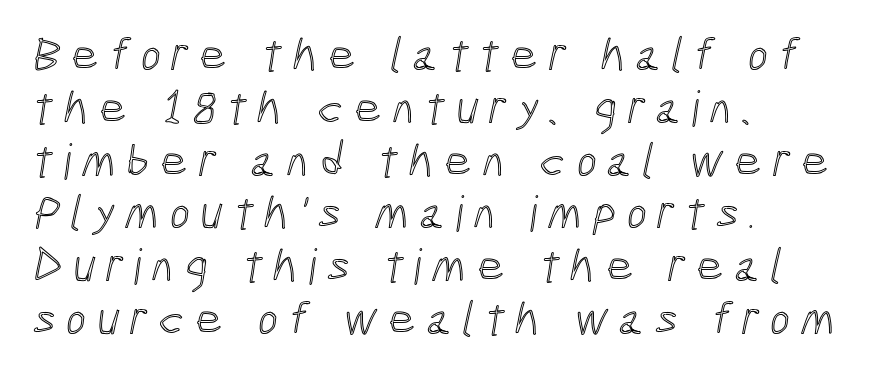
The image shows 48 px condensed type; set left-aligned, tight line spacing (1.1x), unusually wide letter spacing (+0.22 em), not underlined; a medium x-height.
